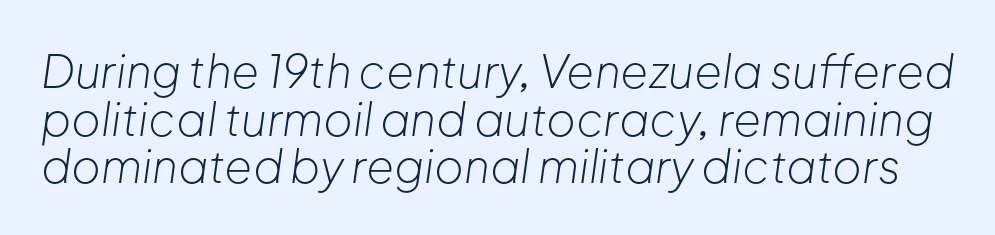
Q: Is the text bold? A: No.
Q: Is the text italic (slanted)? A: Yes, it leans right by about 8 degrees.
Q: Is the text underlined? A: No.
Q: Is the spacing between letters normal or unusually wide? A: Normal.
Q: Is the spacing between lines tight, normal or loose? A: Tight.
Q: Width (condensed, normal, or wide)? A: Normal.
Q: Stroke contrast? A: Low.
Q: x-height? A: Medium.
Q: Monospaced? A: No.
